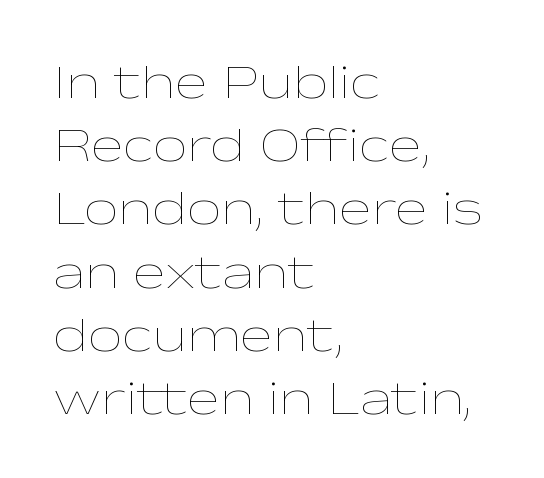
Q: Is the text bold? A: No.
Q: Is the text italic (slanted)? A: No, it is upright.
Q: Is the text underlined? A: No.
Q: How is the paragraph aligned? A: Left-aligned.
Q: Is the spacing between letters normal or unusually wide? A: Normal.
Q: Is the spacing between lines tight, normal or loose? A: Normal.
Q: Width (condensed, normal, or wide)? A: Wide.
Q: Stroke contrast? A: Low.
Q: x-height? A: Medium.
Q: Monospaced? A: No.
